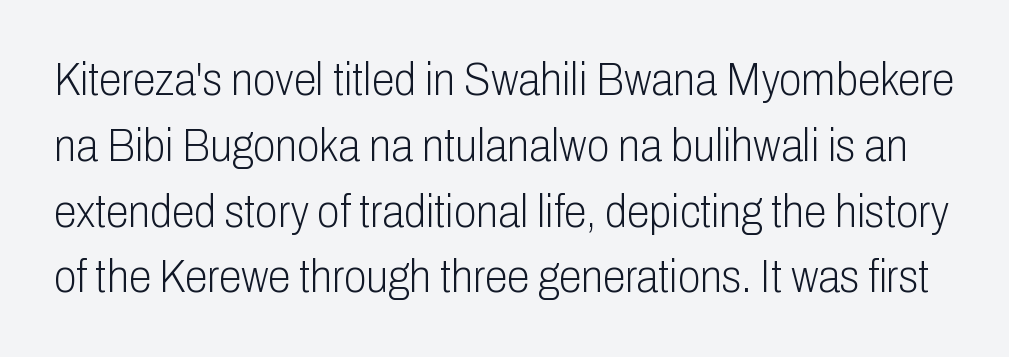
{"serif": "no", "italic": "no", "bold": "no", "weight": "light", "width": "condensed", "stroke_contrast": "low", "x_height": "medium", "monospaced": "no", "underline": "no", "line_spacing": "normal", "line_spacing_ratio": 1.43, "letter_spacing": "normal", "letter_spacing_em": 0.0, "glyph_px": 46}
